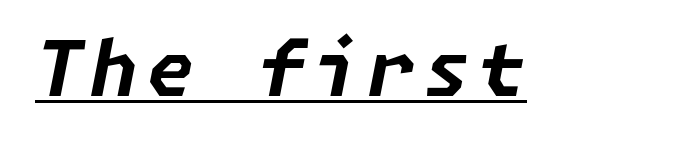
The image shows 77 px bold type, italic (leaning right); set underlined; low stroke contrast and a medium x-height.
